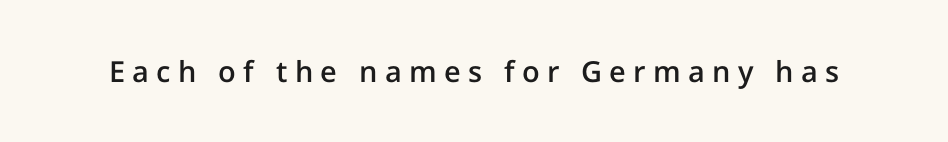
{"serif": "no", "italic": "no", "bold": "semi", "weight": "semibold", "width": "normal", "stroke_contrast": "low", "x_height": "medium", "monospaced": "no", "underline": "no", "letter_spacing": "wide", "letter_spacing_em": 0.25, "glyph_px": 29}
